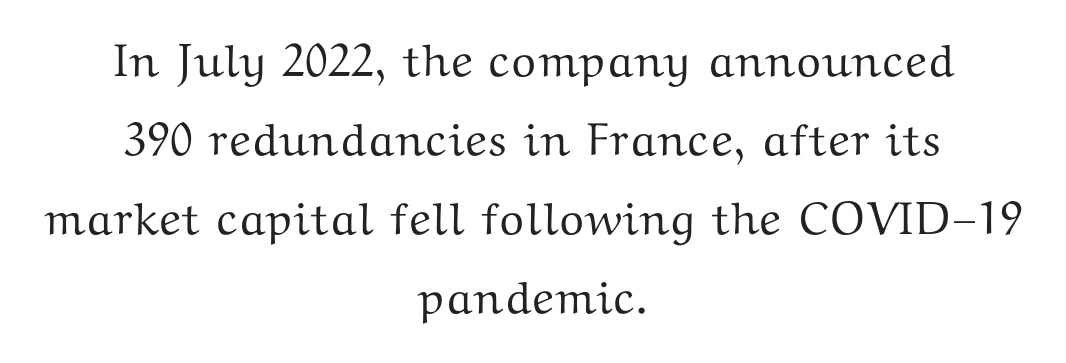
Q: Is the text italic (slanted)? A: No, it is upright.
Q: Is the typeface a serif or a sans-serif typeface? A: Serif.
Q: Is the text underlined? A: No.
Q: How is the paragraph aligned? A: Centered.
Q: Is the spacing between letters normal or unusually wide? A: Normal.
Q: Width (condensed, normal, or wide)? A: Wide.
Q: Stroke contrast? A: Medium.
Q: x-height? A: Medium.
Q: Monospaced? A: No.
